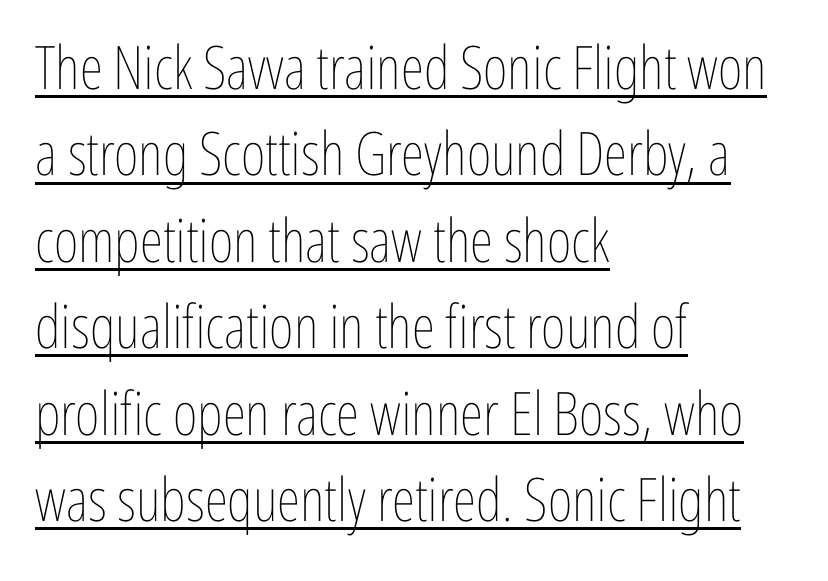
The image shows 60 px thin, condensed type, upright; set left-aligned, normal line spacing (1.44x), normal letter spacing, underlined; low stroke contrast and a medium x-height.
